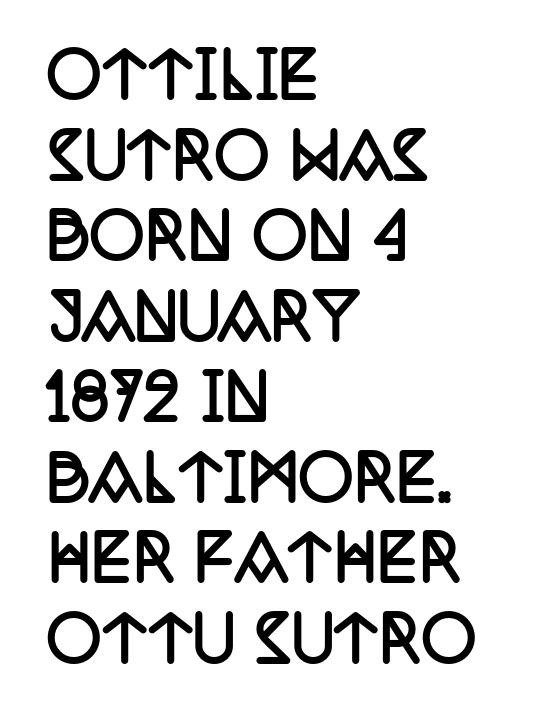
The image shows 61 px semibold, condensed serif type, upright; set left-aligned, normal line spacing (1.32x), normal letter spacing, not underlined; low stroke contrast and a large x-height.
